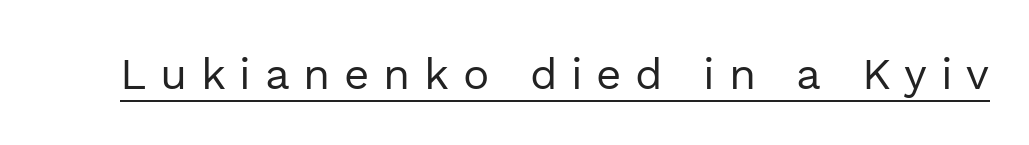
Tracking here is generous; glyphs stand well apart from one another. Looks like regular typesetting: each glyph gets only the width it needs. Ordinary non-slanted type is in use. Is the stroke heavy? The answer is a plain regular-or-lighter. Honestly, the underline is the first thing you notice here.
